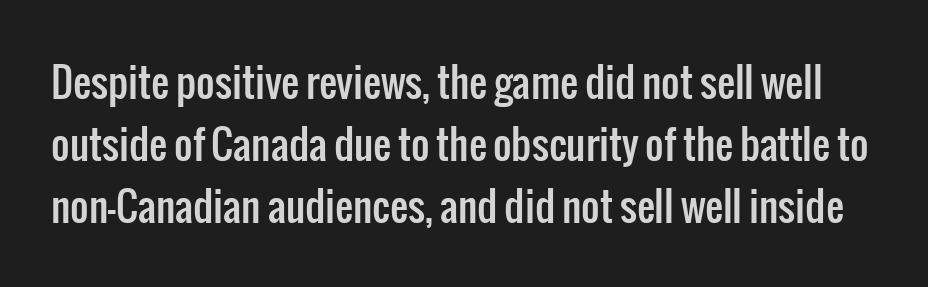
Normally led — the rows are evenly, conventionally spaced. This sample has the flowing, uneven cadence of proportional lettering. The space directly below the letters is spotless. Each word holds together tightly as a unit, with standard inter-letter gaps. Notice how the stems are strictly vertical — no italics here. Grotesque or geometric, the face here clearly has no serifs.
